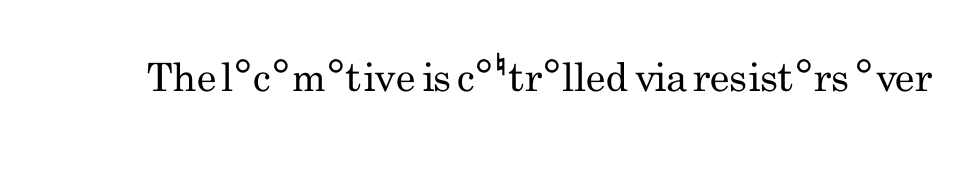
The characters are drawn with everyday or finer stroke widths. Default kerning and tracking; the words read as compact shapes. Varying glyph widths throughout — classic text-font behaviour. The type sits square on the baseline with zero lean. Rule under the text: the space is simply empty. The font family rendered here belongs to the sans-serif group.
